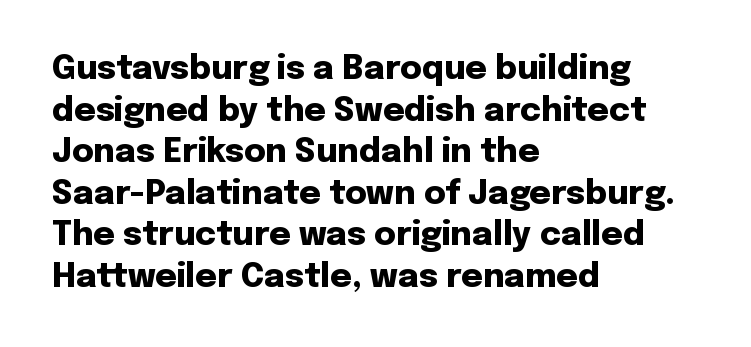
{"serif": "no", "italic": "no", "bold": "yes", "weight": "heavy", "width": "normal", "stroke_contrast": "low", "x_height": "medium", "monospaced": "no", "underline": "no", "align": "left", "line_spacing": "normal", "line_spacing_ratio": 1.26, "letter_spacing": "normal", "letter_spacing_em": 0.0, "glyph_px": 33}
